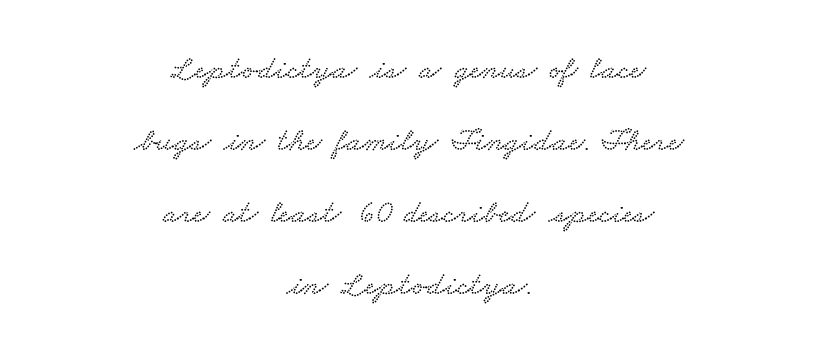
The image shows 33 px wide serif type; set centered, loose line spacing (2.18x), normal letter spacing, not underlined; low stroke contrast and a small x-height.
